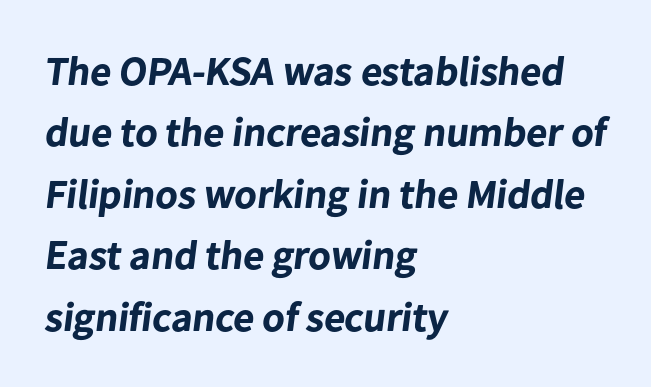
The image shows 41 px bold sans-serif type; set left-aligned, normal line spacing (1.5x), normal letter spacing, not underlined; low stroke contrast and a medium x-height.
